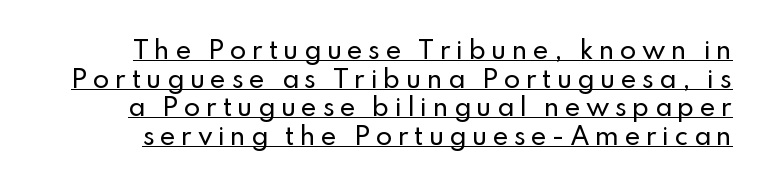
Students, note that the glyphs here are deliberately spaced far apart. A continuous stroke trails under the words, as in a hyperlink. Upright lettering throughout.
